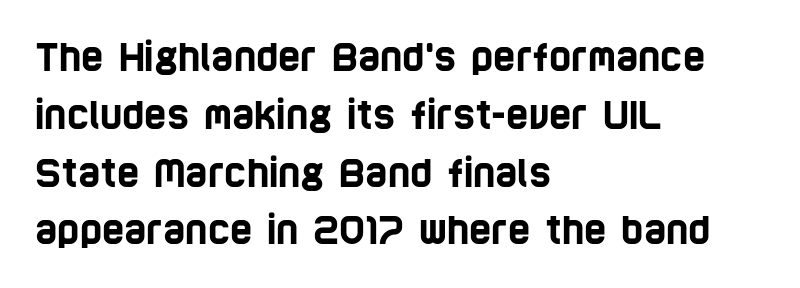
Q: Is the typeface a serif or a sans-serif typeface? A: Sans-serif.
Q: Is the text underlined? A: No.
Q: How is the paragraph aligned? A: Left-aligned.
Q: Is the spacing between letters normal or unusually wide? A: Normal.
Q: Is the spacing between lines tight, normal or loose? A: Normal.
Q: Width (condensed, normal, or wide)? A: Condensed.
Q: Stroke contrast? A: Low.
Q: x-height? A: Large.
Q: Monospaced? A: No.
